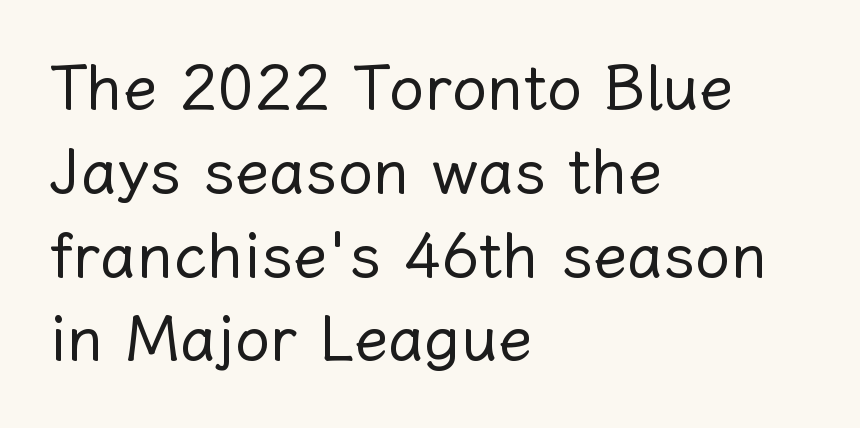
The image shows 63 px regular-weight type, upright; set left-aligned, normal line spacing (1.33x), normal letter spacing, not underlined; low stroke contrast and a medium x-height.
